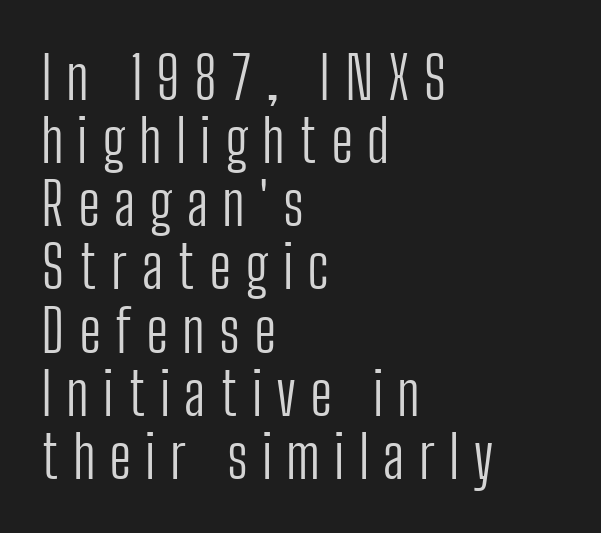
{"serif": "no", "italic": "no", "bold": "no", "weight": "light", "width": "condensed", "stroke_contrast": "low", "x_height": "medium", "monospaced": "no", "underline": "no", "align": "left", "line_spacing": "tight", "line_spacing_ratio": 1.07, "letter_spacing": "wide", "letter_spacing_em": 0.24, "glyph_px": 59}
